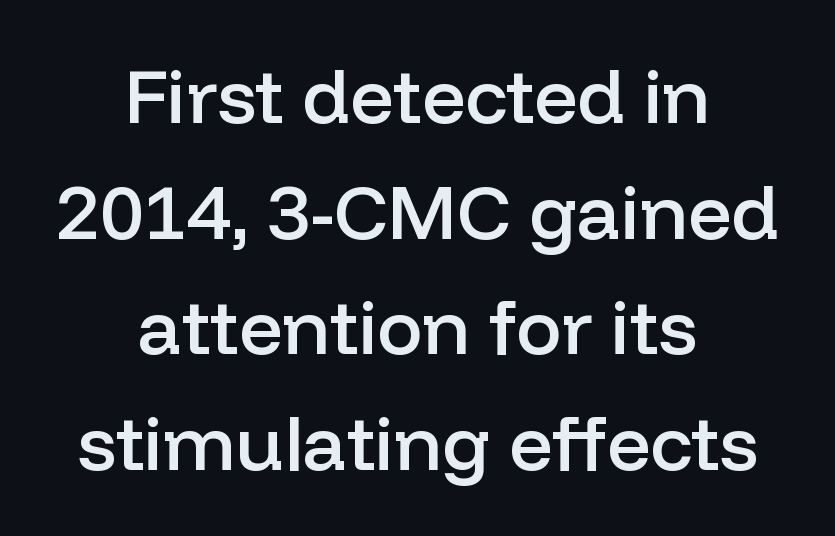
The image shows 76 px semibold sans-serif type, upright; set centered, normal line spacing (1.52x), normal letter spacing, not underlined; low stroke contrast and a medium x-height.
